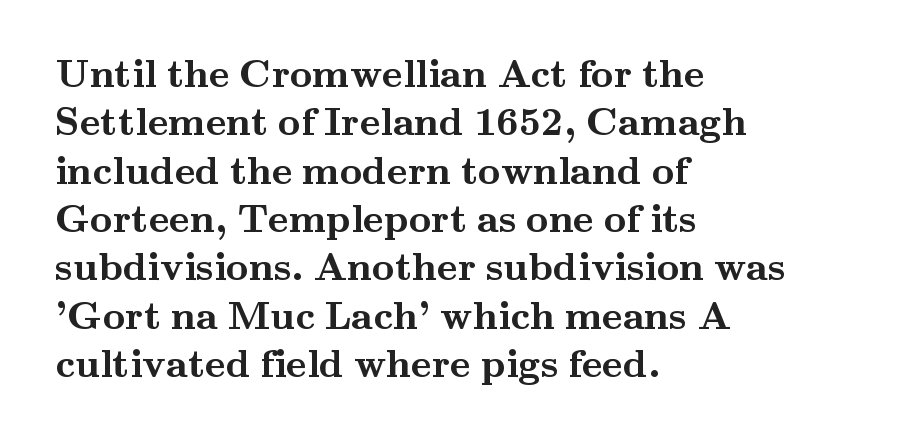
Look at the stroke-to-counter ratio: heavy, a bold. Each letter's strokes conclude with small projecting serifs. Tracking value appears to be zero — textbook default spacing. The rendering uses natural spacing where letterforms have individual widths. Each line starts at the same left margin while the right side varies.
